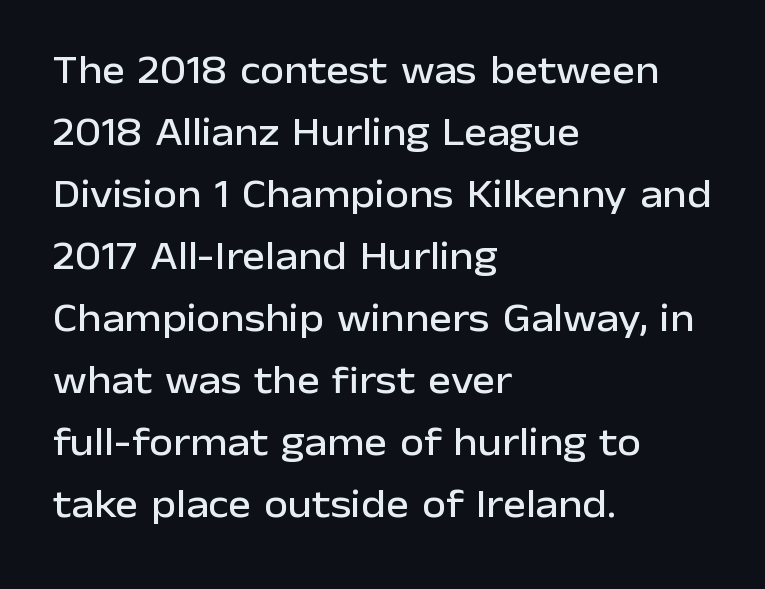
{"serif": "no", "italic": "no", "width": "normal", "stroke_contrast": "low", "x_height": "medium", "monospaced": "no", "underline": "no", "align": "left", "line_spacing": "normal", "line_spacing_ratio": 1.59, "letter_spacing": "normal", "letter_spacing_em": 0.0, "glyph_px": 39}
